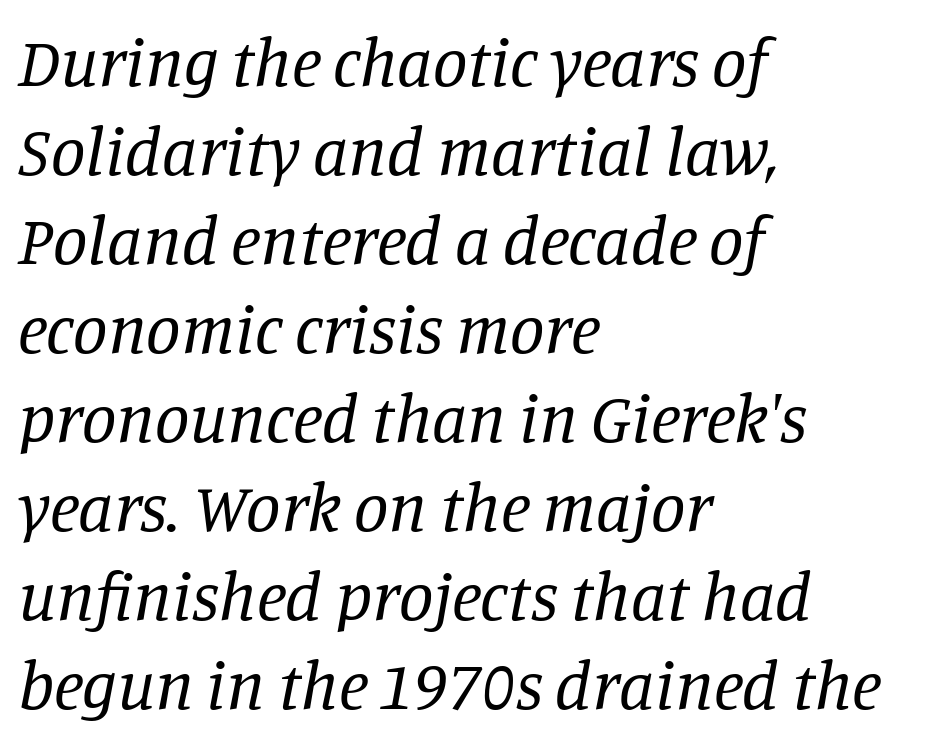
Stems here are at most as thick as an everyday book face. Looks like regular typesetting: each glyph gets only the width it needs. Reading down the column, the eye jumps a familiar distance to each next line. Italic? Definitely — the glyphs are oblique. The passage shown has conventional tracking throughout.
